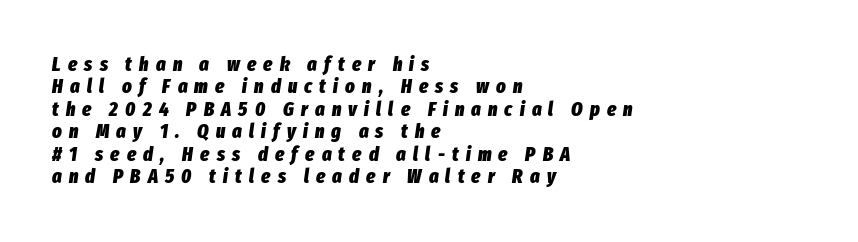
{"italic": "yes", "lean": "right", "slant_degrees": 8, "bold": "yes", "underline": "no", "align": "left", "line_spacing": "tight", "line_spacing_ratio": 1.12, "letter_spacing": "wide", "letter_spacing_em": 0.36, "glyph_px": 20}
